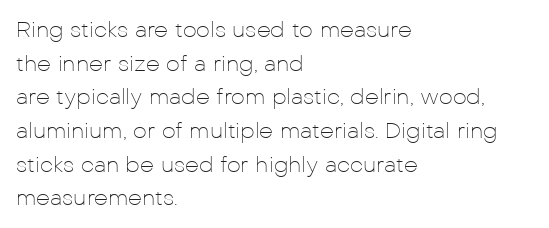
Q: Is the text bold? A: No.
Q: Is the text italic (slanted)? A: No, it is upright.
Q: Is the text underlined? A: No.
Q: How is the paragraph aligned? A: Left-aligned.
Q: Is the spacing between letters normal or unusually wide? A: Normal.
Q: Is the spacing between lines tight, normal or loose? A: Normal.
